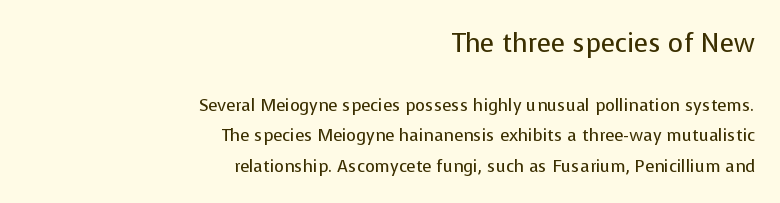
The image shows 26 px text type, upright; set right-aligned, line spacing 1.8x, normal letter spacing, not underlined; the first (top) block is 1.53x larger.
